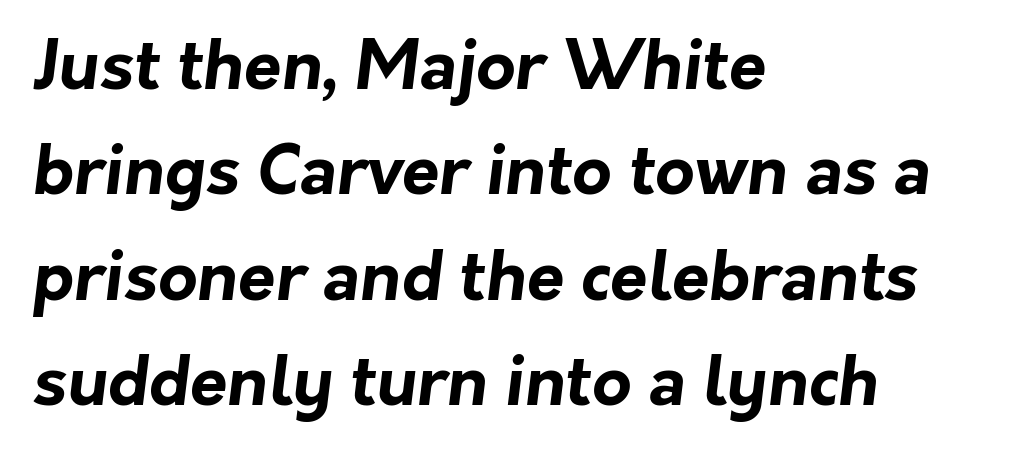
The image shows 68 px bold sans-serif type; set left-aligned, normal line spacing (1.55x), normal letter spacing, not underlined; low stroke contrast and a medium x-height.
